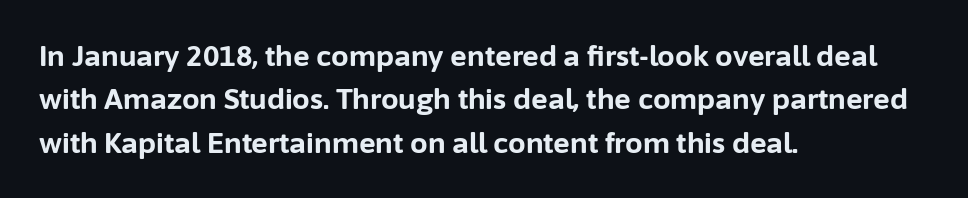
The image shows 28 px bold sans-serif type, upright; set left-aligned, normal line spacing (1.55x), normal letter spacing, not underlined; low stroke contrast and a medium x-height.
